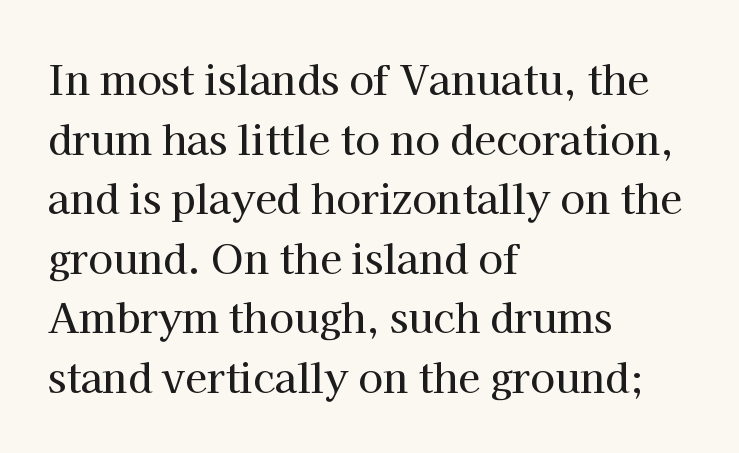
Q: Is the text italic (slanted)? A: No, it is upright.
Q: Is the typeface a serif or a sans-serif typeface? A: Serif.
Q: Is the text underlined? A: No.
Q: How is the paragraph aligned? A: Left-aligned.
Q: Is the spacing between letters normal or unusually wide? A: Normal.
Q: Is the spacing between lines tight, normal or loose? A: Normal.
Q: Width (condensed, normal, or wide)? A: Normal.
Q: Stroke contrast? A: High.
Q: x-height? A: Medium.
Q: Monospaced? A: No.
